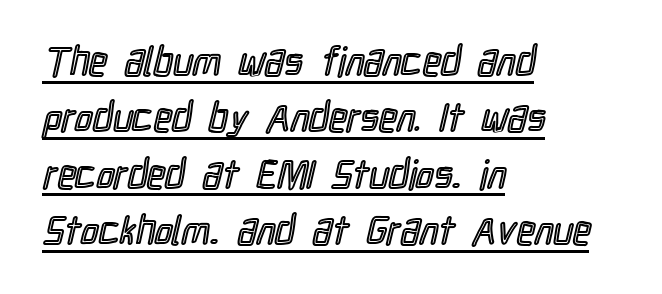
Glyph-to-glyph distance matches everyday printed text. Horizontal alignment here is leftward, the default for most running prose. The rendering uses natural spacing where letterforms have individual widths. Line spacing here is normal.
